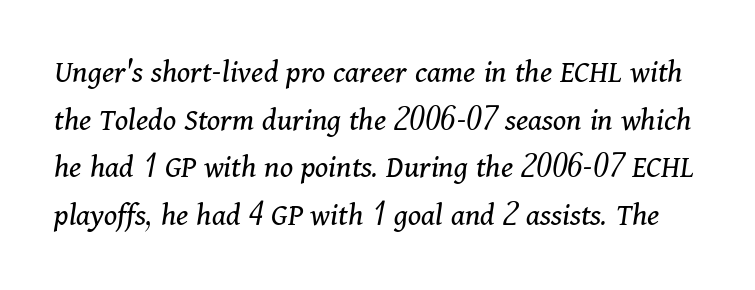
The image shows 33 px regular-weight serif type, italic (leaning right); set normal line spacing (1.44x), normal letter spacing, not underlined; medium stroke contrast and a medium x-height.
